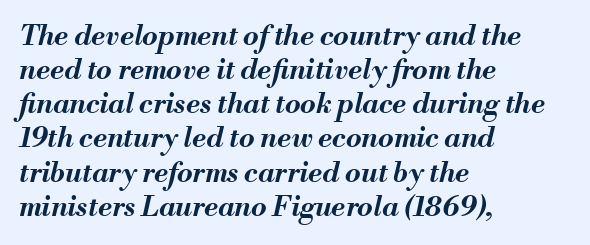
{"italic": "yes", "lean": "right", "slant_degrees": 13, "bold": "yes", "weight": "bold", "width": "normal", "stroke_contrast": "medium", "x_height": "small", "monospaced": "no", "underline": "no", "align": "left", "line_spacing_ratio": 1.22, "letter_spacing": "normal", "letter_spacing_em": 0.0, "glyph_px": 28}
